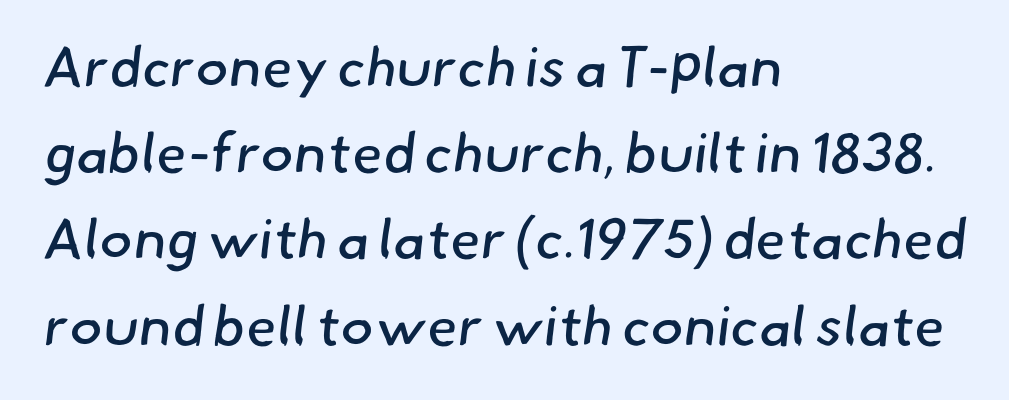
Here the designer chose a conventional face with non-uniform glyph widths. What stands out about the letter spacing? Nothing — it is the standard amount. Normally led — the rows are evenly, conventionally spaced. Check under the words: just untouched page.
